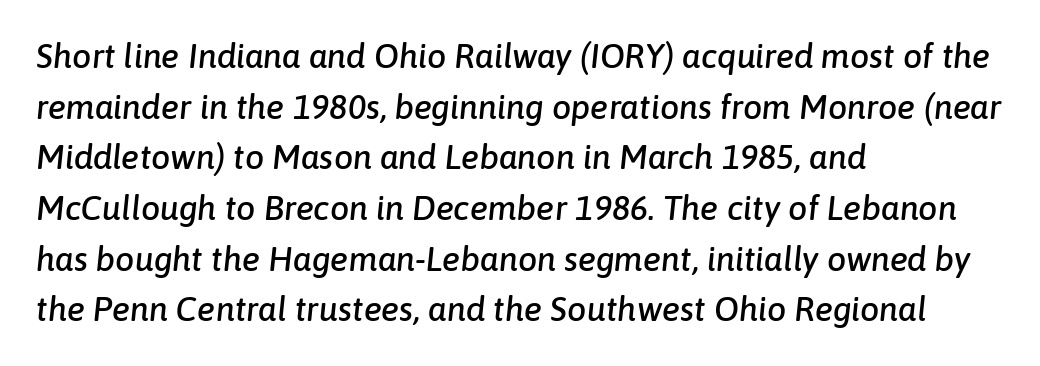
Q: Is the text italic (slanted)? A: Yes, it leans right by about 6 degrees.
Q: Is the text underlined? A: No.
Q: How is the paragraph aligned? A: Left-aligned.
Q: Is the spacing between letters normal or unusually wide? A: Normal.
Q: Is the spacing between lines tight, normal or loose? A: Normal.
Q: Width (condensed, normal, or wide)? A: Normal.
Q: Stroke contrast? A: Low.
Q: x-height? A: Medium.
Q: Monospaced? A: No.
